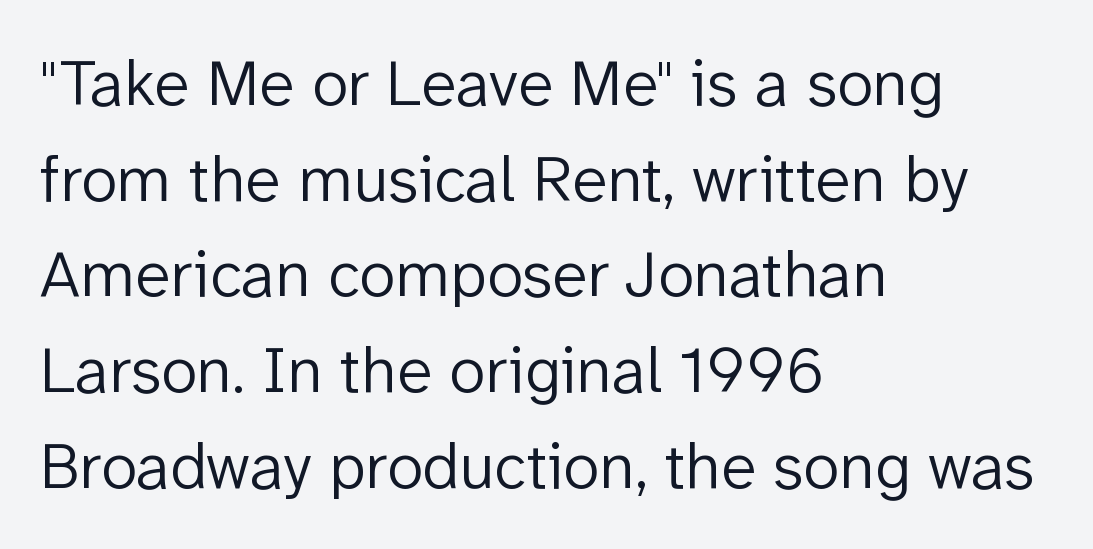
Is there much room between lines? A standard amount, neither cramped nor airy. No italicization has been applied; the sample stays upright. Note the varied advance widths — an 'i' is clearly narrower than an 'm'. Weight class: somewhere from thin through regular. The passage shown is not underscored anywhere. Letterform terminals end flat and unadorned throughout the passage.
